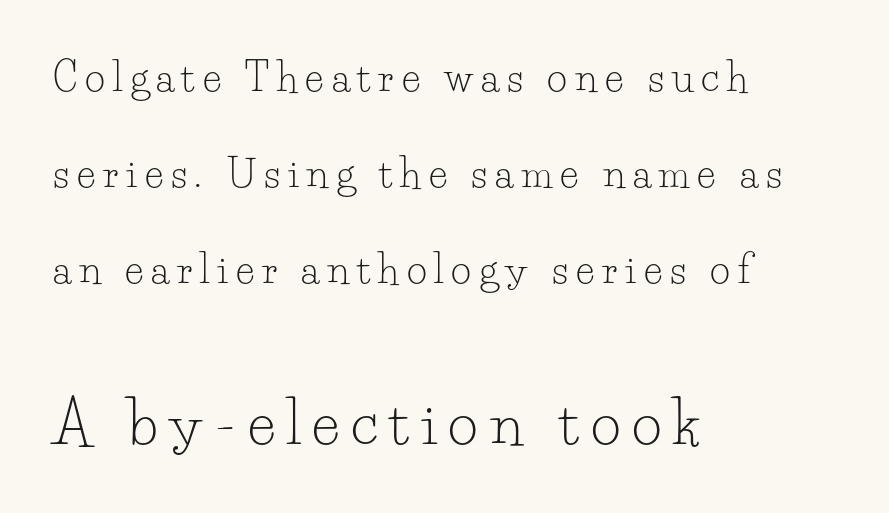
Q: Is the text bold? A: No.
Q: Is the text italic (slanted)? A: No, it is upright.
Q: Is the typeface a serif or a sans-serif typeface? A: Serif.
Q: Is the text underlined? A: No.
Q: How is the paragraph aligned? A: Left-aligned.
Q: Is the spacing between letters normal or unusually wide? A: Unusually wide.
Q: Is the spacing between lines tight, normal or loose? A: Loose.
Q: Which block of text is set in a larger size, the first (top) or the second (bottom)? A: The second (bottom) one.
Q: Width (condensed, normal, or wide)? A: Normal.
Q: Stroke contrast? A: Low.
Q: x-height? A: Small.
Q: Monospaced? A: No.
